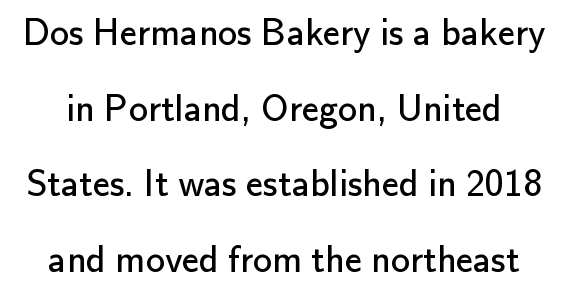
No letter is thick-stroked: the sample isn't bold. The vertical gap from one line to the next is large. No extra tracking has been applied to these lines. The typeface chosen for these lines omits serifs. Every stem runs plumb, perpendicular to the baseline.
